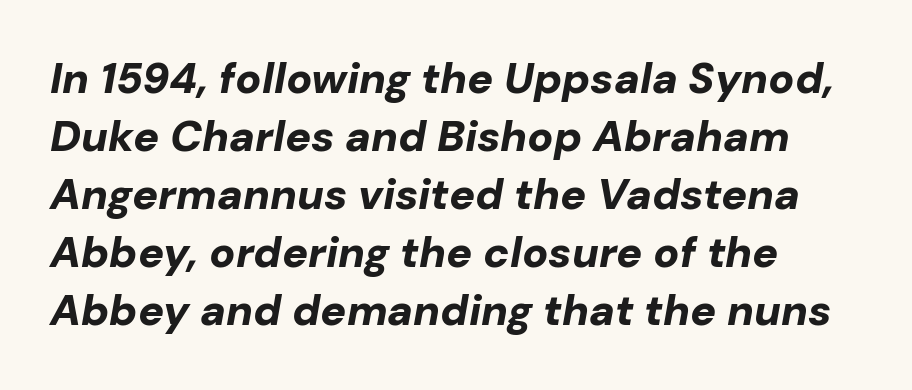
Notice how the stems are inclined rather than vertical — that's the hallmark of italics. Students, observe: this is what conventionally led text looks like. Only glyphs here, with clear space below each row. In terms of weight, the rendering is a true, heavy bold. The type is set solid horizontally, with unmodified tracking.
